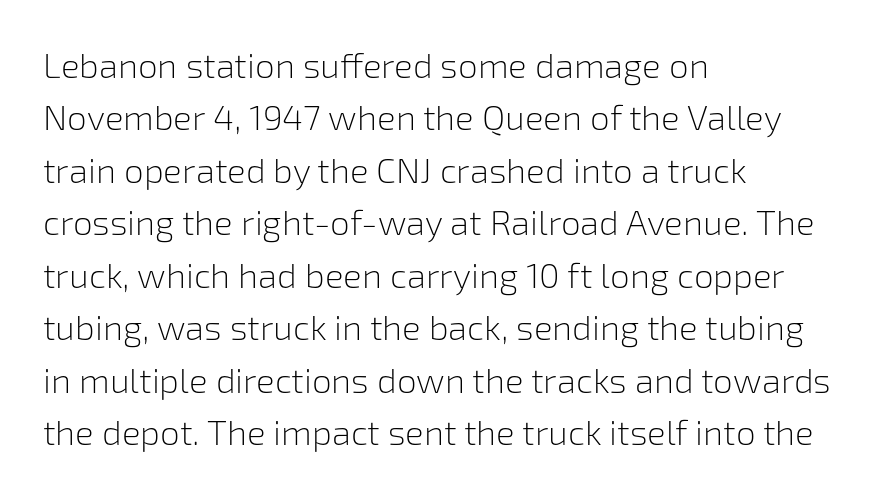
Q: Is the text bold? A: No.
Q: Is the text italic (slanted)? A: No, it is upright.
Q: Is the typeface a serif or a sans-serif typeface? A: Sans-serif.
Q: Is the text underlined? A: No.
Q: How is the paragraph aligned? A: Left-aligned.
Q: Is the spacing between letters normal or unusually wide? A: Normal.
Q: Is the spacing between lines tight, normal or loose? A: Normal.
Q: Width (condensed, normal, or wide)? A: Normal.
Q: Stroke contrast? A: Low.
Q: x-height? A: Medium.
Q: Monospaced? A: No.
